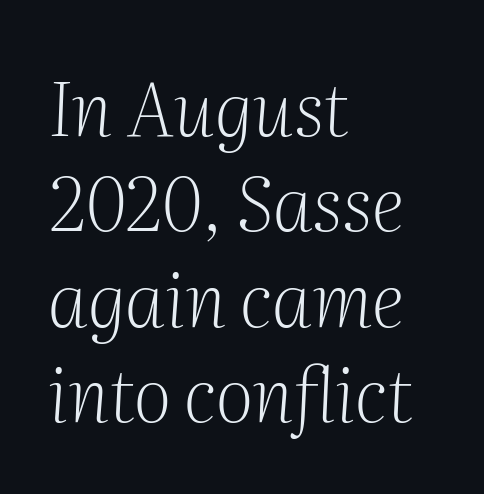
Q: Is the text bold? A: No.
Q: Is the text italic (slanted)? A: Yes, it leans right by about 2 degrees.
Q: Is the typeface a serif or a sans-serif typeface? A: Serif.
Q: Is the text underlined? A: No.
Q: How is the paragraph aligned? A: Left-aligned.
Q: Is the spacing between letters normal or unusually wide? A: Normal.
Q: Is the spacing between lines tight, normal or loose? A: Normal.
Q: Width (condensed, normal, or wide)? A: Normal.
Q: Stroke contrast? A: Medium.
Q: x-height? A: Medium.
Q: Monospaced? A: No.
